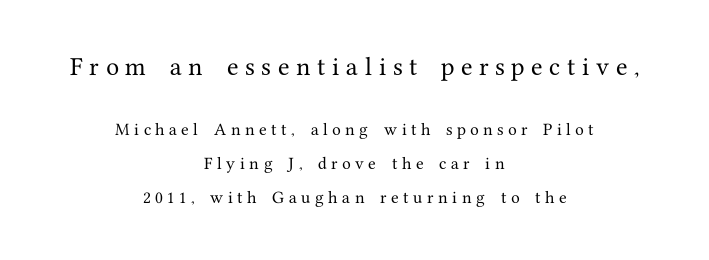
The earlier block is typeset at a bigger size than the later block. Line starts and ends both wander, symmetrically. Underline: absent. Is there much room between lines? Yes — plenty of vertical air separates them. Ascenders rise straight up at ninety degrees.
